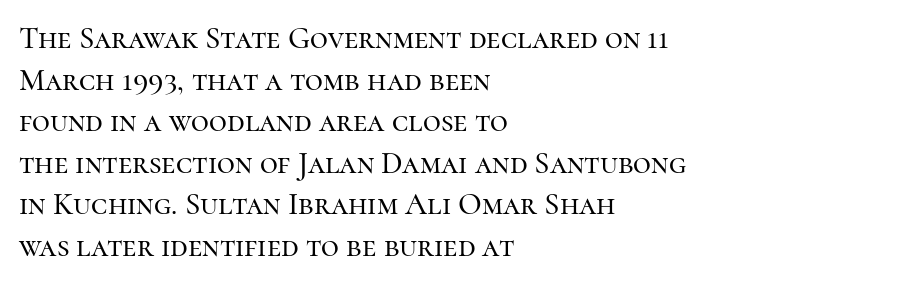
The image shows 31 px serif type, upright; set left-aligned, normal line spacing (1.34x), normal letter spacing, not underlined; high stroke contrast and a medium x-height.
